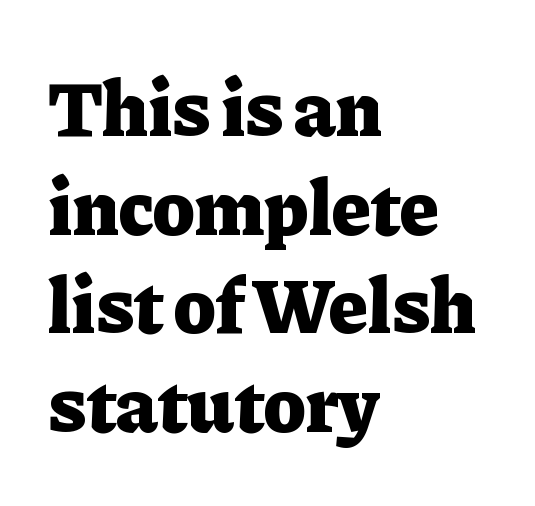
The image shows 79 px heavy serif type, upright; set left-aligned, normal line spacing (1.25x), normal letter spacing, not underlined; low stroke contrast and a medium x-height.
